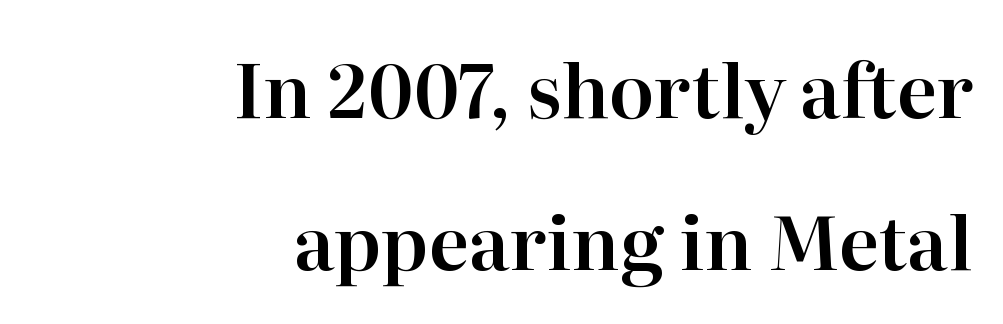
Spacing verdict: proportional, widths tailored to each character. Type style note: has serifs. Plain, unruled lines of type. A typesetter would call this leading open, well beyond the default. These lines are set flush right with a ragged left edge.
